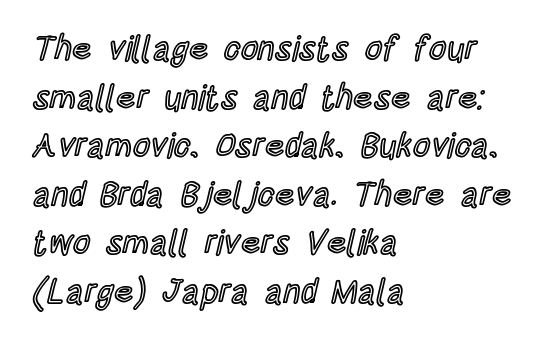
Q: Is the text italic (slanted)? A: Yes.
Q: Is the text underlined? A: No.
Q: How is the paragraph aligned? A: Left-aligned.
Q: Is the spacing between letters normal or unusually wide? A: Normal.
Q: Is the spacing between lines tight, normal or loose? A: Normal.
Q: Width (condensed, normal, or wide)? A: Condensed.
Q: x-height? A: Large.
Q: Monospaced? A: No.
